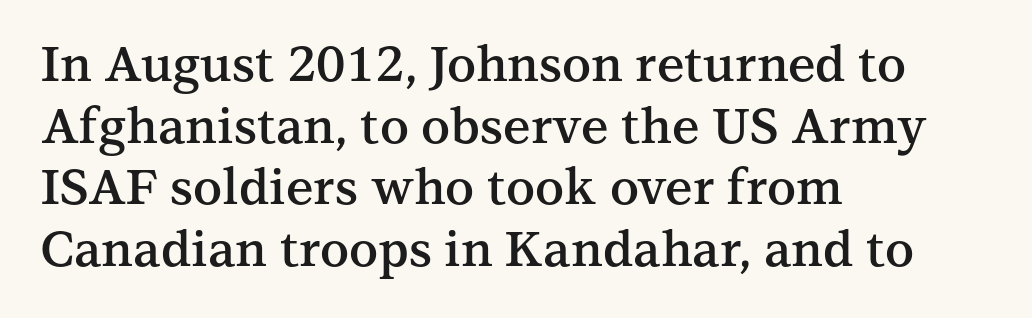
The image shows 49 px semibold serif type, upright; set left-aligned, normal line spacing (1.26x), normal letter spacing, not underlined; medium stroke contrast and a medium x-height.
